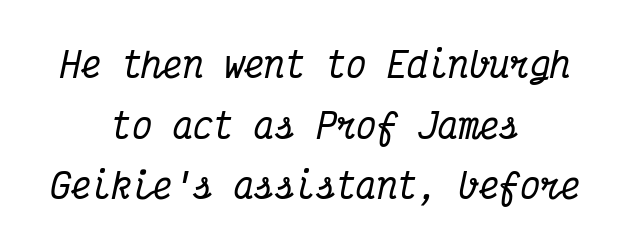
The rendering applies a slant to the glyphs. Notice how the passage keeps no hard edge, just a central spine. Underlining? Definitely not there. Letterform terminals end in serifs throughout the passage.
